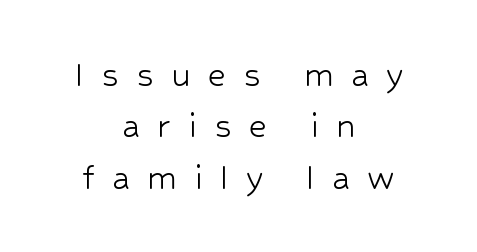
Q: Is the text bold? A: No.
Q: Is the text italic (slanted)? A: No, it is upright.
Q: Is the typeface a serif or a sans-serif typeface? A: Sans-serif.
Q: Is the text underlined? A: No.
Q: How is the paragraph aligned? A: Centered.
Q: Is the spacing between letters normal or unusually wide? A: Unusually wide.
Q: Is the spacing between lines tight, normal or loose? A: Normal.
Q: Width (condensed, normal, or wide)? A: Normal.
Q: Stroke contrast? A: Low.
Q: x-height? A: Medium.
Q: Monospaced? A: No.
